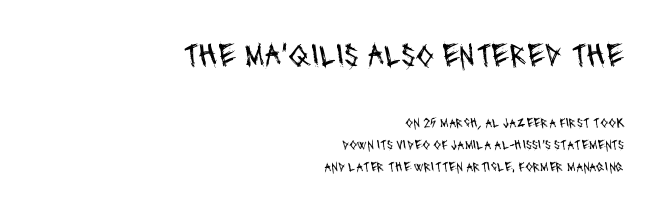
{"serif": "no", "bold": "no", "weight": "regular", "width": "condensed", "stroke_contrast": "medium", "x_height": "large", "monospaced": "no", "underline": "no", "align": "right", "line_spacing": "normal", "line_spacing_ratio": 1.57, "letter_spacing": "normal", "letter_spacing_em": 0.0, "larger_block": "first", "size_ratio": 2.36, "glyph_px": 33}
